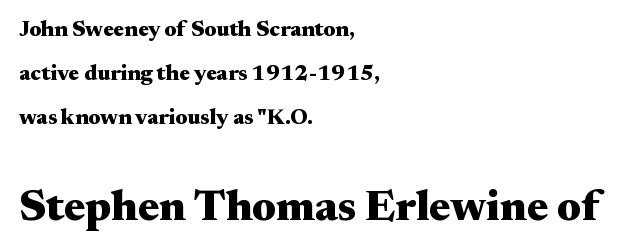
The image shows 44 px heavy, wide serif type, upright; set left-aligned, loose line spacing (2.01x), normal letter spacing, not underlined; the second (bottom) block is 2.0x larger; medium stroke contrast and a small x-height.
